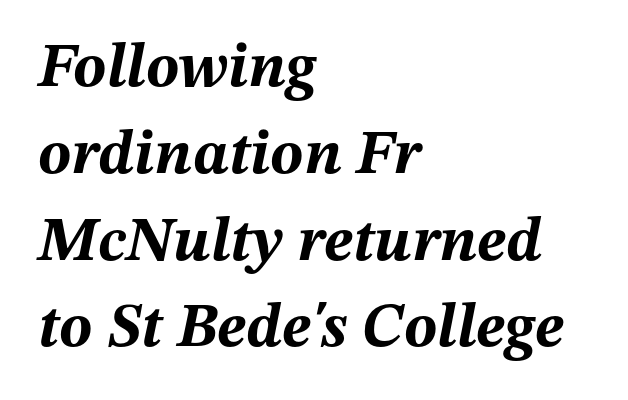
The image shows 62 px bold type, italic (leaning right); set left-aligned, normal line spacing (1.4x), normal letter spacing, not underlined; medium stroke contrast and a medium x-height.
